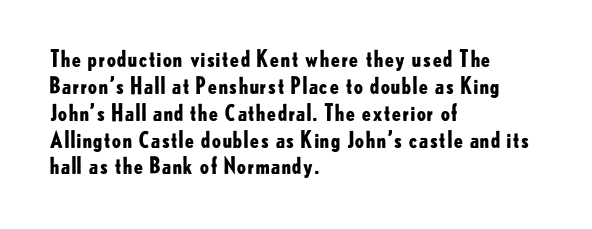
A typesetter would mark this as roman, not italic. What stands out about the letter spacing? Nothing — it is the standard amount. The baseline area is clear. Caption: bold face, heavy strokes.
